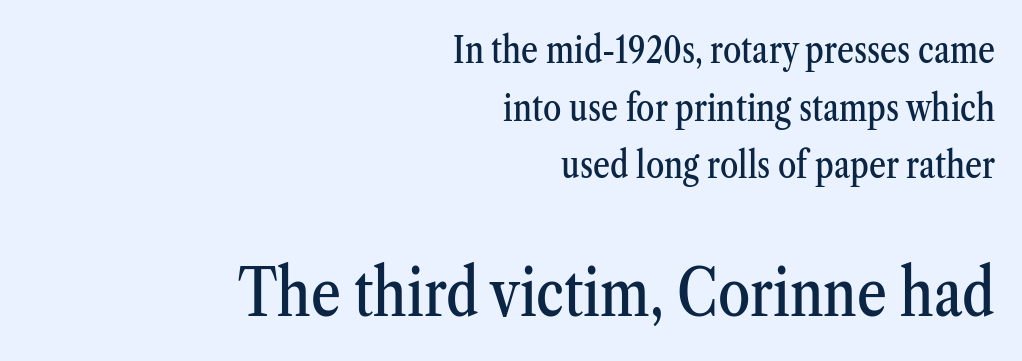
{"serif": "yes", "italic": "no", "width": "condensed", "stroke_contrast": "medium", "x_height": "medium", "monospaced": "no", "underline": "no", "align": "right", "line_spacing": "normal", "line_spacing_ratio": 1.56, "letter_spacing": "normal", "letter_spacing_em": 0.0, "larger_block": "second", "size_ratio": 1.76, "glyph_px": 65}
